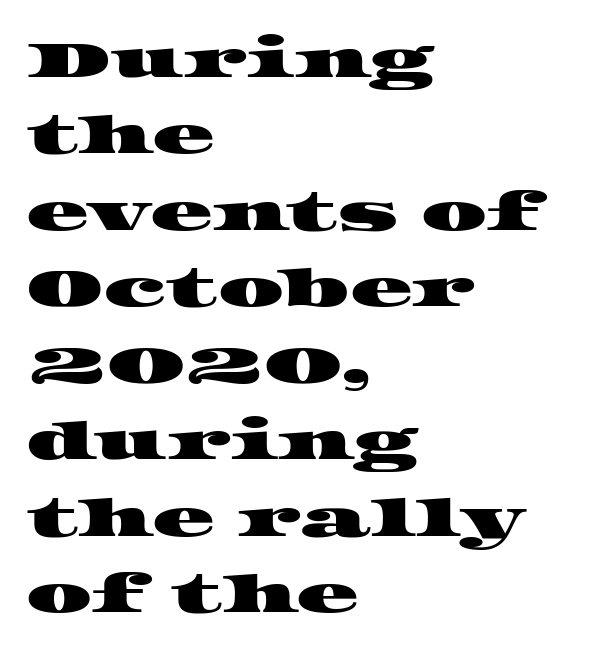
The image shows 52 px wide serif type; set left-aligned, normal line spacing (1.47x), normal letter spacing, not underlined; high stroke contrast and a large x-height.
